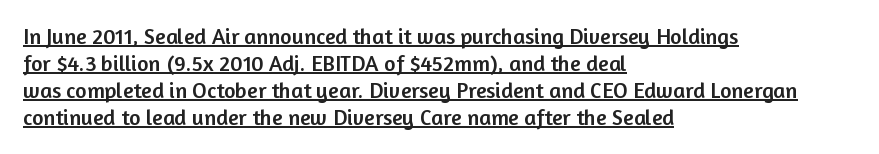
The image shows 22 px text type, upright; set left-aligned, line spacing 1.22x, normal letter spacing, underlined.
